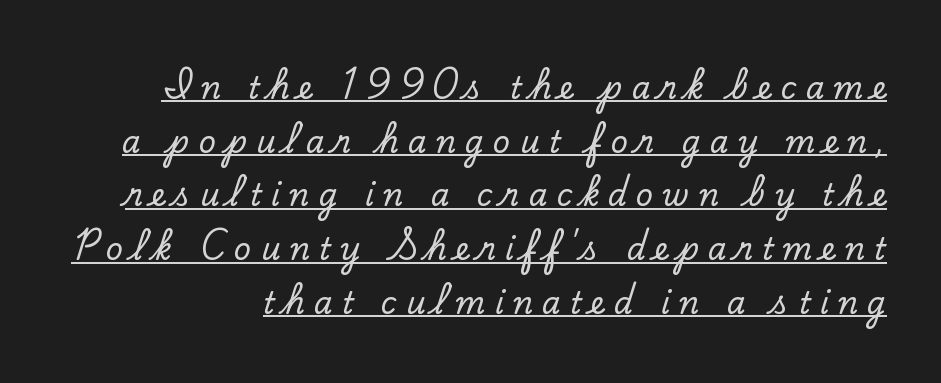
{"serif": "yes", "width": "normal", "stroke_contrast": "low", "x_height": "small", "monospaced": "no", "underline": "yes", "line_spacing_ratio": 1.79, "letter_spacing": "wide", "letter_spacing_em": 0.31, "glyph_px": 30}
